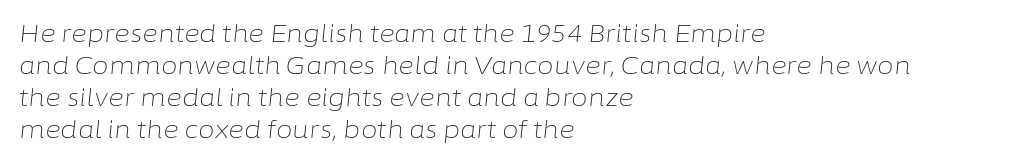
Italic? Definitely — the glyphs are oblique. Letter spacing: default. On a weight scale, this lands at 450 or below. Short and long lines alike share a common starting point at left. What's the leading like? Ordinary, nothing unusual.
